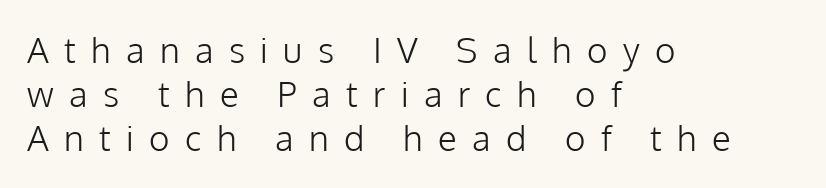
Q: Is the text bold? A: No.
Q: Is the text italic (slanted)? A: No, it is upright.
Q: Is the typeface a serif or a sans-serif typeface? A: Sans-serif.
Q: Is the text underlined? A: No.
Q: How is the paragraph aligned? A: Left-aligned.
Q: Is the spacing between letters normal or unusually wide? A: Unusually wide.
Q: Is the spacing between lines tight, normal or loose? A: Normal.
Q: Width (condensed, normal, or wide)? A: Normal.
Q: Stroke contrast? A: Low.
Q: x-height? A: Medium.
Q: Monospaced? A: No.
